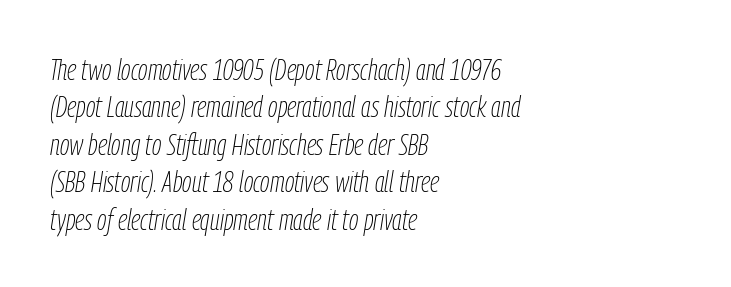
Nobody touched the tracking dial on this one. Honestly, there is no underline to notice here at all. The lettering tilts uniformly, giving the passage an italic look. Line spacing here is normal.
